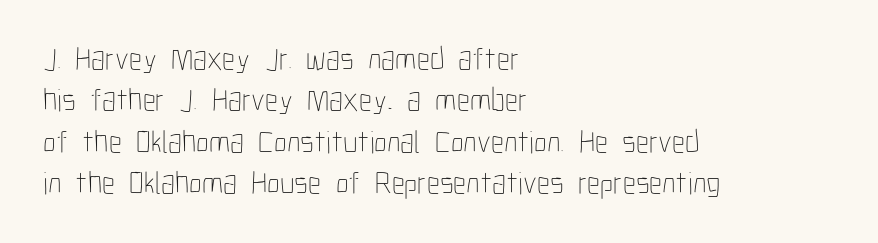
{"italic": "no", "bold": "no", "weight": "thin", "width": "condensed", "stroke_contrast": "low", "x_height": "medium", "monospaced": "no", "underline": "no", "align": "left", "line_spacing": "normal", "line_spacing_ratio": 1.29, "letter_spacing": "normal", "letter_spacing_em": 0.0, "glyph_px": 32}
